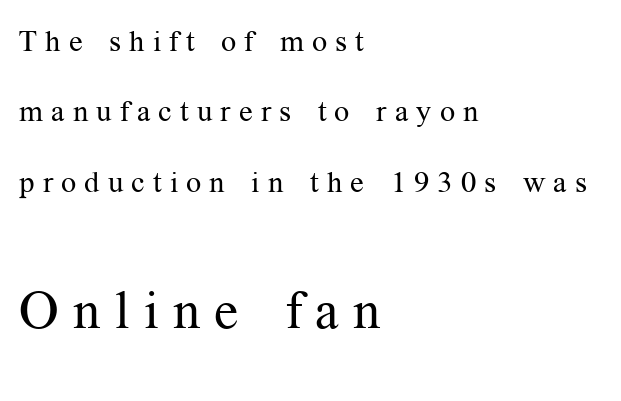
Q: Is the text bold? A: No.
Q: Is the text italic (slanted)? A: No, it is upright.
Q: Is the typeface a serif or a sans-serif typeface? A: Serif.
Q: Is the text underlined? A: No.
Q: How is the paragraph aligned? A: Left-aligned.
Q: Is the spacing between letters normal or unusually wide? A: Unusually wide.
Q: Is the spacing between lines tight, normal or loose? A: Loose.
Q: Which block of text is set in a larger size, the first (top) or the second (bottom)? A: The second (bottom) one.
Q: Width (condensed, normal, or wide)? A: Normal.
Q: Stroke contrast? A: Medium.
Q: x-height? A: Medium.
Q: Monospaced? A: No.
